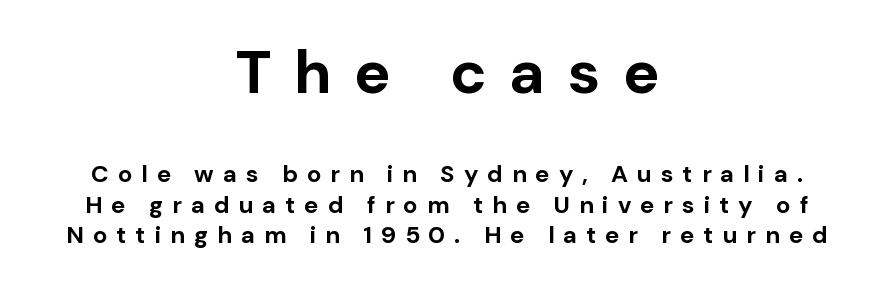
The image shows 61 px bold sans-serif type, upright; set centered, normal line spacing (1.27x), unusually wide letter spacing (+0.37 em), not underlined; the first (top) block is 2.54x larger; low stroke contrast and a medium x-height.
